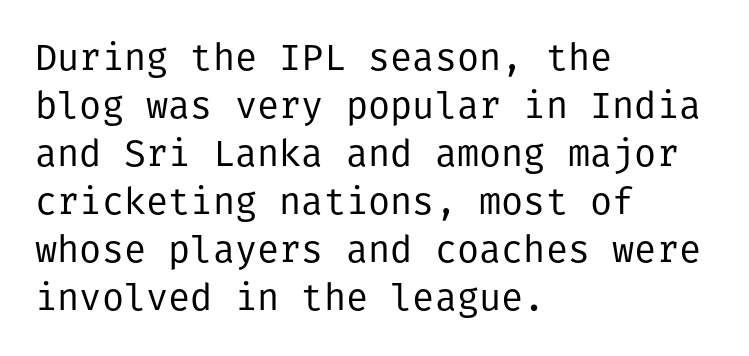
{"serif": "no", "italic": "no", "bold": "no", "weight": "regular", "width": "normal", "stroke_contrast": "low", "x_height": "medium", "underline": "no", "align": "left", "line_spacing": "normal", "line_spacing_ratio": 1.3, "letter_spacing": "normal", "letter_spacing_em": 0.0, "glyph_px": 37}
